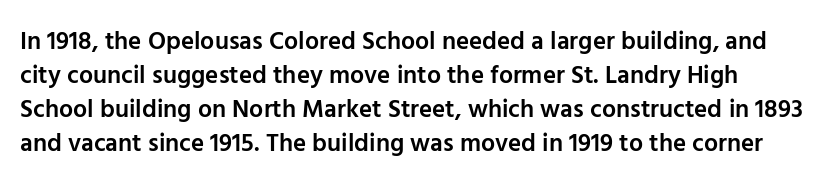
Q: Is the text bold? A: Semi-bold.
Q: Is the text italic (slanted)? A: No, it is upright.
Q: Is the text underlined? A: No.
Q: Is the spacing between letters normal or unusually wide? A: Normal.
Q: Is the spacing between lines tight, normal or loose? A: Normal.
